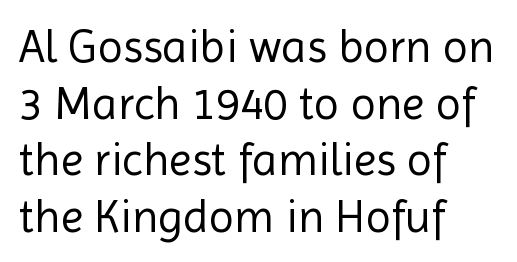
{"serif": "no", "italic": "no", "bold": "no", "weight": "regular", "width": "normal", "x_height": "medium", "monospaced": "no", "underline": "no", "align": "left", "line_spacing_ratio": 1.23, "letter_spacing": "normal", "letter_spacing_em": 0.0, "glyph_px": 46}
